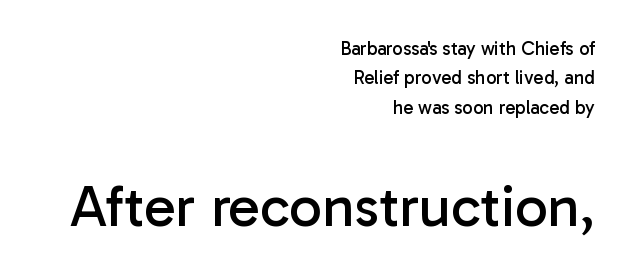
{"serif": "no", "italic": "no", "bold": "no", "weight": "regular", "width": "normal", "stroke_contrast": "low", "x_height": "medium", "monospaced": "no", "underline": "no", "align": "right", "line_spacing": "normal", "line_spacing_ratio": 1.54, "letter_spacing": "normal", "letter_spacing_em": 0.0, "larger_block": "second", "size_ratio": 3.05, "glyph_px": 58}
